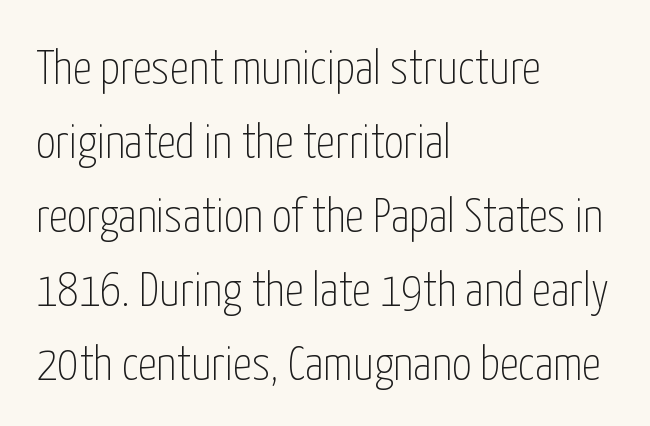
{"serif": "no", "italic": "no", "bold": "no", "weight": "thin", "width": "condensed", "stroke_contrast": "low", "x_height": "medium", "monospaced": "no", "underline": "no", "align": "left", "line_spacing": "normal", "line_spacing_ratio": 1.54, "letter_spacing": "normal", "letter_spacing_em": 0.0, "glyph_px": 48}
